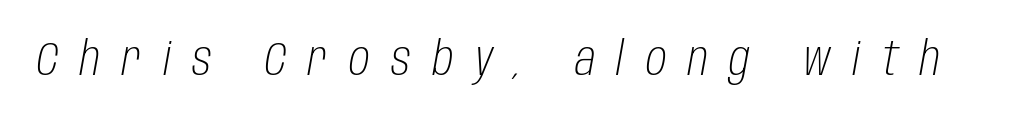
{"italic": "yes", "lean": "right", "slant_degrees": 10, "bold": "no", "weight": "light", "width": "condensed", "stroke_contrast": "low", "x_height": "large", "monospaced": "no", "underline": "no", "letter_spacing": "wide", "letter_spacing_em": 0.46, "glyph_px": 47}
